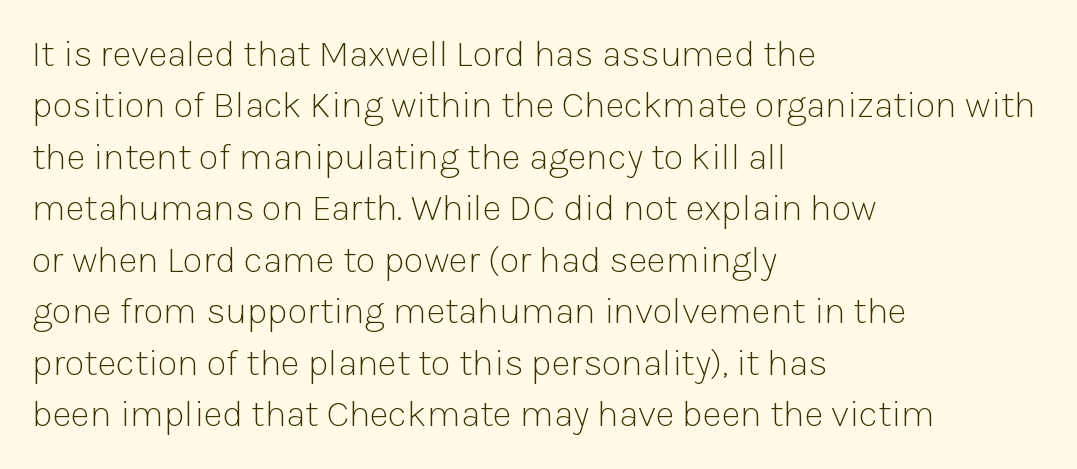
{"serif": "no", "italic": "no", "bold": "no", "weight": "light", "width": "normal", "stroke_contrast": "low", "x_height": "medium", "monospaced": "no", "underline": "no", "align": "left", "line_spacing": "normal", "line_spacing_ratio": 1.39, "letter_spacing": "normal", "letter_spacing_em": 0.0, "glyph_px": 37}
